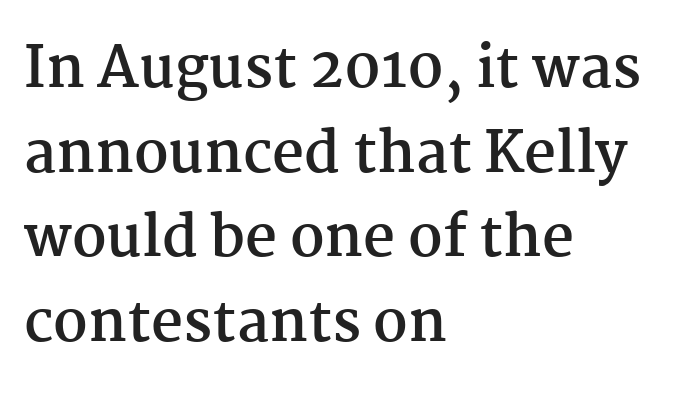
The image shows 56 px semibold serif type, upright; set left-aligned, normal line spacing (1.51x), normal letter spacing, not underlined; medium stroke contrast and a medium x-height.
